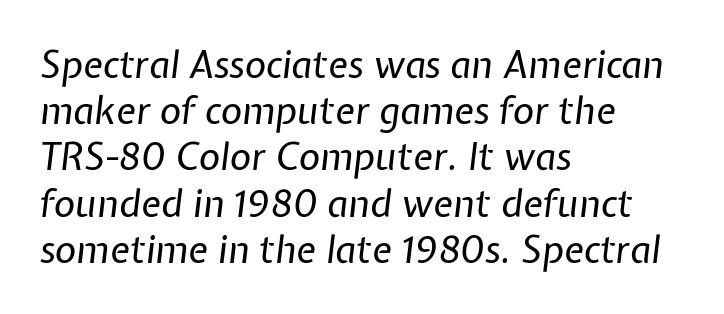
{"italic": "yes", "lean": "right", "slant_degrees": 7, "bold": "no", "weight": "regular", "width": "normal", "stroke_contrast": "low", "x_height": "medium", "monospaced": "no", "underline": "no", "align": "left", "line_spacing": "normal", "line_spacing_ratio": 1.25, "letter_spacing": "normal", "letter_spacing_em": 0.0, "glyph_px": 37}
